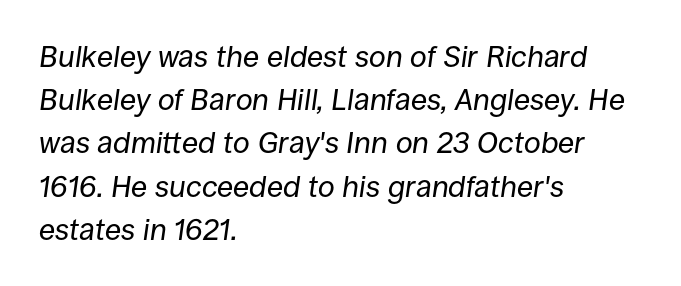
The image shows 30 px regular-weight type, italic (leaning right); set left-aligned, normal line spacing (1.44x), normal letter spacing, not underlined; low stroke contrast and a large x-height.
